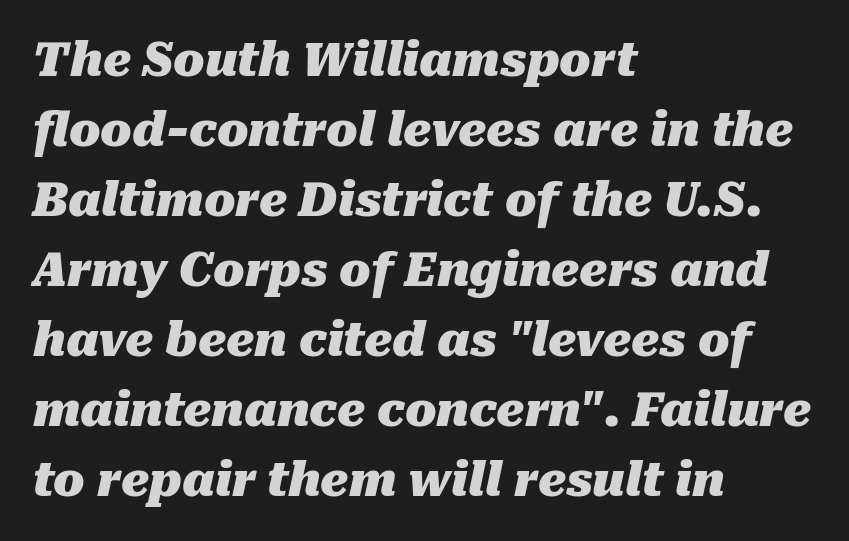
Q: Is the text bold? A: Yes.
Q: Is the text italic (slanted)? A: Yes, it leans right by about 10 degrees.
Q: Is the text underlined? A: No.
Q: How is the paragraph aligned? A: Left-aligned.
Q: Is the spacing between letters normal or unusually wide? A: Normal.
Q: Is the spacing between lines tight, normal or loose? A: Normal.
Q: Width (condensed, normal, or wide)? A: Normal.
Q: Stroke contrast? A: Medium.
Q: x-height? A: Medium.
Q: Monospaced? A: No.
